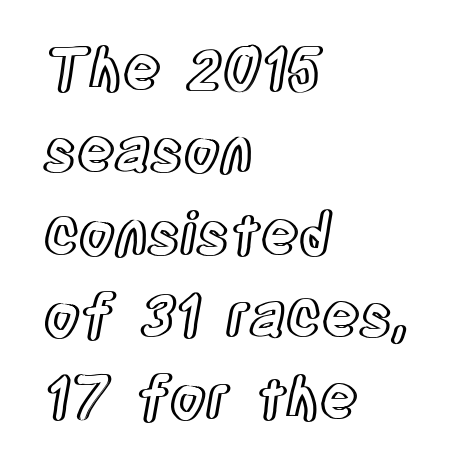
The image shows 58 px condensed type; set left-aligned, normal line spacing (1.42x), normal letter spacing, not underlined; a large x-height.
